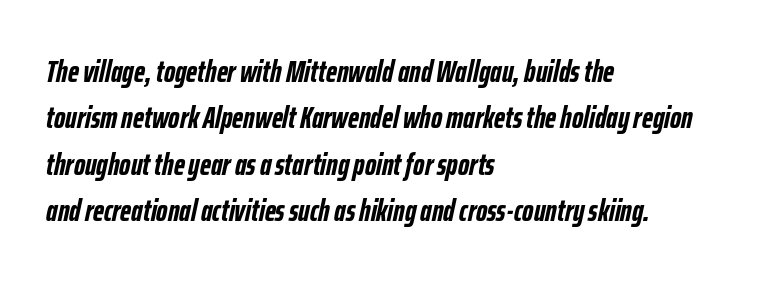
{"italic": "yes", "lean": "right", "slant_degrees": 12, "bold": "yes", "weight": "semibold", "width": "condensed", "stroke_contrast": "low", "x_height": "medium", "monospaced": "no", "underline": "no", "align": "left", "line_spacing": "normal", "line_spacing_ratio": 1.5, "letter_spacing": "normal", "letter_spacing_em": 0.0, "glyph_px": 31}
